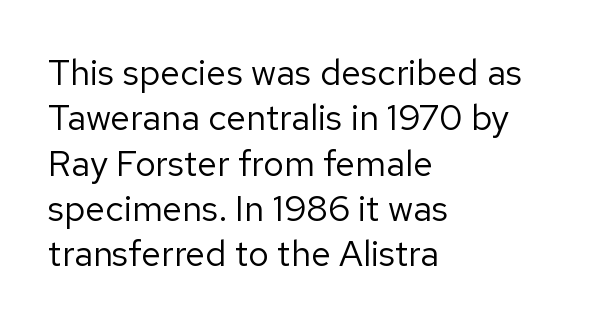
The image shows 36 px regular-weight sans-serif type, upright; set left-aligned, normal line spacing (1.26x), normal letter spacing, not underlined; low stroke contrast and a medium x-height.
